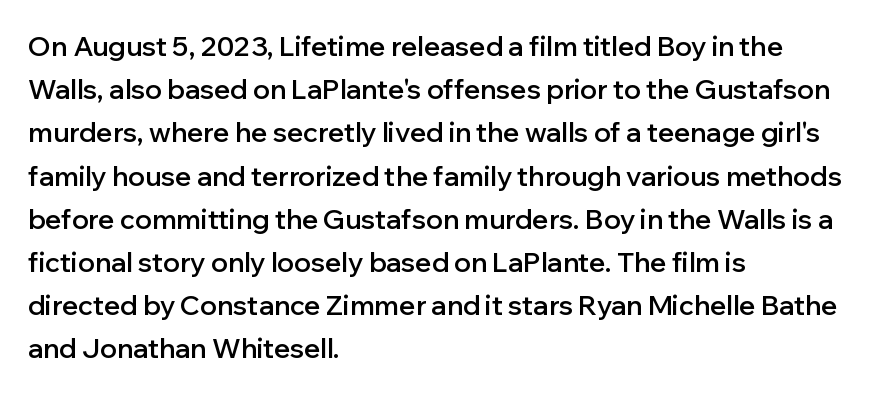
Letter spacing: default. The rendering uses a semibold face; strokes are thickened but not to full bold. Visually the block forms a straight wall on the left and a jagged coastline on the right. The foot of each line stays bare and open.
